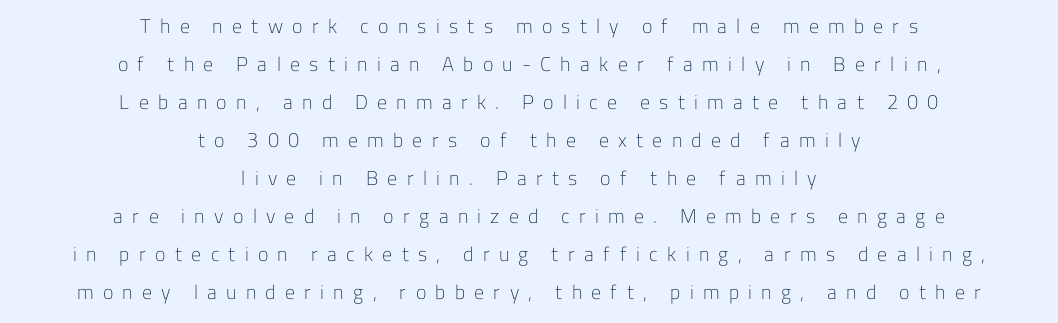
Q: Is the text bold? A: No.
Q: Is the text italic (slanted)? A: No, it is upright.
Q: Is the text underlined? A: No.
Q: How is the paragraph aligned? A: Centered.
Q: Is the spacing between letters normal or unusually wide? A: Unusually wide.
Q: Is the spacing between lines tight, normal or loose? A: Loose.
